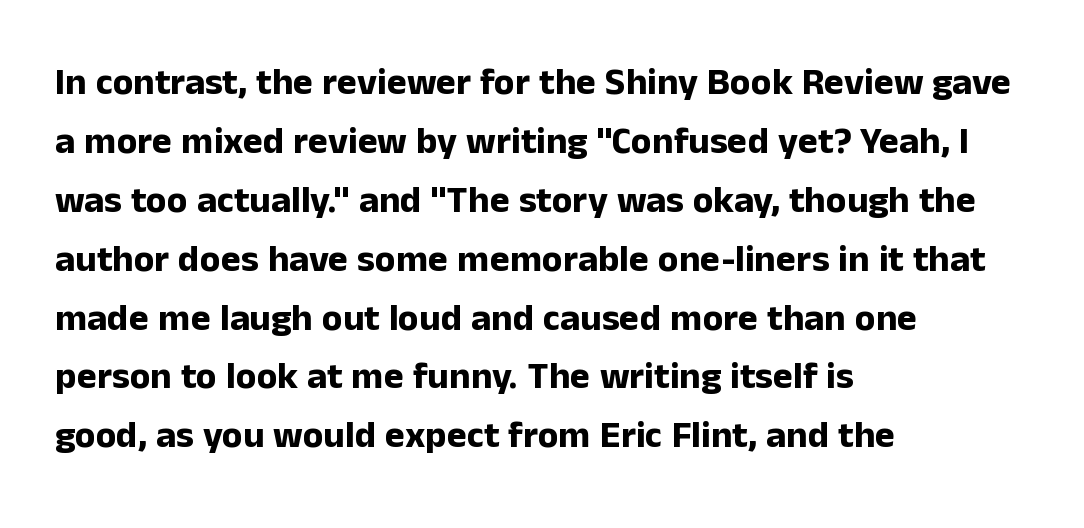
{"serif": "no", "italic": "no", "bold": "yes", "weight": "bold", "width": "normal", "stroke_contrast": "low", "x_height": "medium", "monospaced": "no", "underline": "no", "align": "left", "line_spacing": "normal", "line_spacing_ratio": 1.55, "letter_spacing": "normal", "letter_spacing_em": 0.0, "glyph_px": 38}
